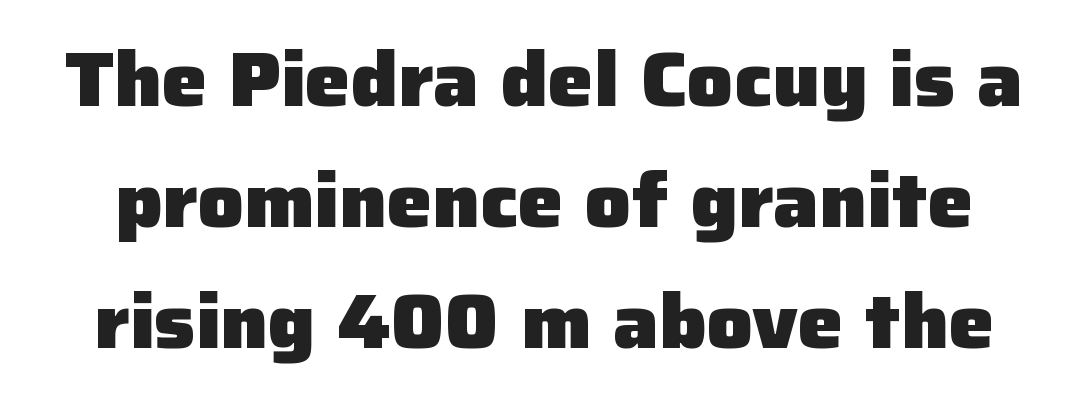
Q: Is the text bold? A: Yes.
Q: Is the text italic (slanted)? A: No, it is upright.
Q: Is the typeface a serif or a sans-serif typeface? A: Sans-serif.
Q: Is the text underlined? A: No.
Q: Is the spacing between letters normal or unusually wide? A: Normal.
Q: Is the spacing between lines tight, normal or loose? A: Normal.
Q: Width (condensed, normal, or wide)? A: Normal.
Q: Stroke contrast? A: Low.
Q: x-height? A: Medium.
Q: Monospaced? A: No.
